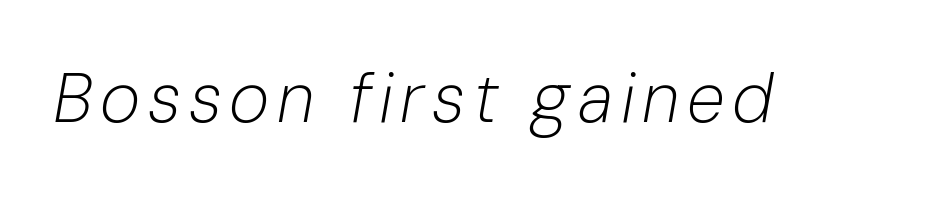
{"italic": "yes", "lean": "right", "slant_degrees": 10, "bold": "no", "weight": "light", "width": "normal", "stroke_contrast": "low", "x_height": "medium", "monospaced": "no", "underline": "no", "glyph_px": 69}
